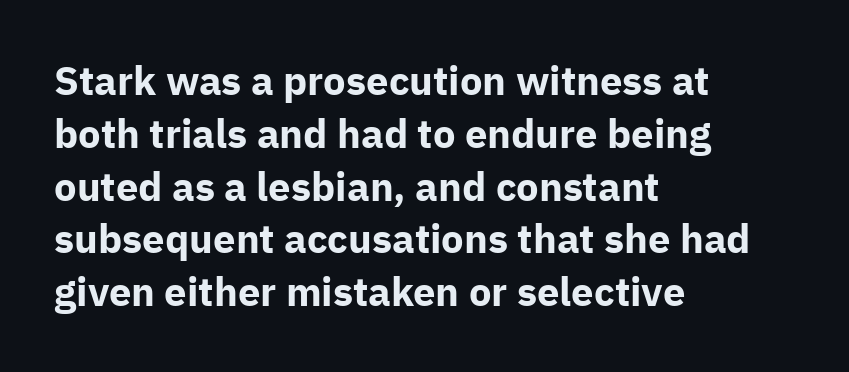
{"serif": "no", "italic": "no", "bold": "yes", "weight": "bold", "width": "normal", "stroke_contrast": "low", "x_height": "medium", "monospaced": "no", "underline": "no", "align": "left", "line_spacing": "normal", "line_spacing_ratio": 1.32, "letter_spacing": "normal", "letter_spacing_em": 0.0, "glyph_px": 40}
